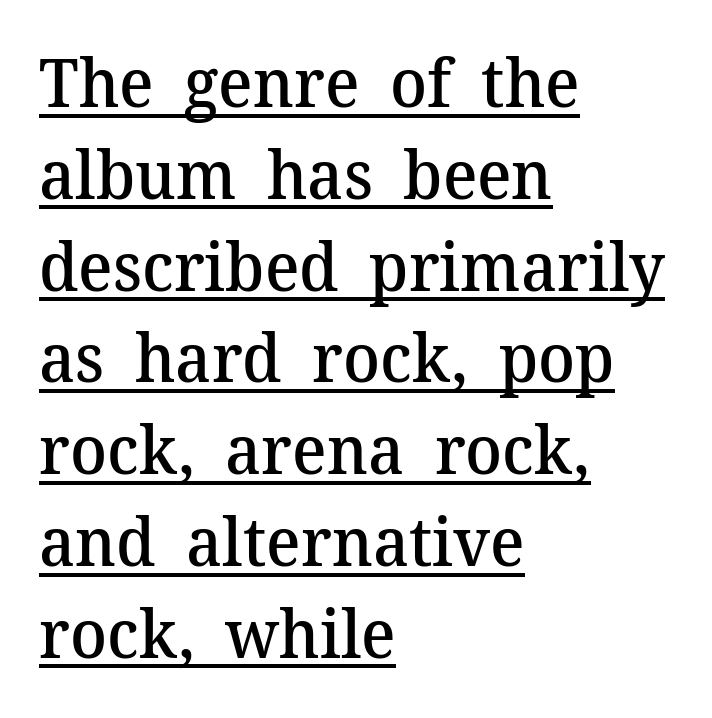
The image shows 68 px semibold serif type, upright; set left-aligned, normal line spacing (1.35x), normal letter spacing, underlined; medium stroke contrast and a medium x-height.
